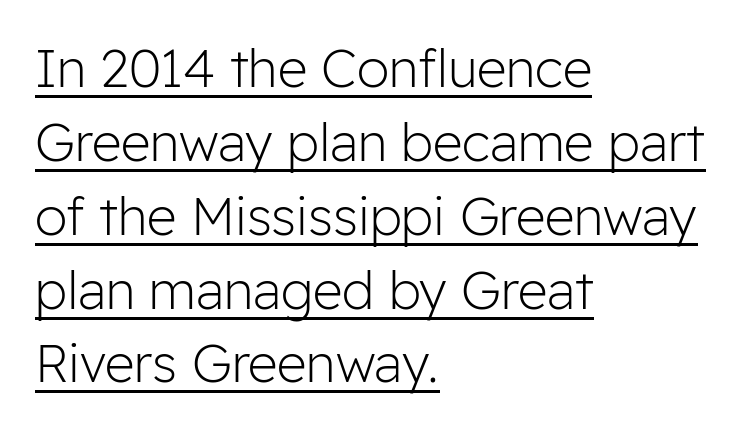
The image shows 52 px light sans-serif type, upright; set left-aligned, normal line spacing (1.42x), normal letter spacing, underlined; low stroke contrast and a medium x-height.
